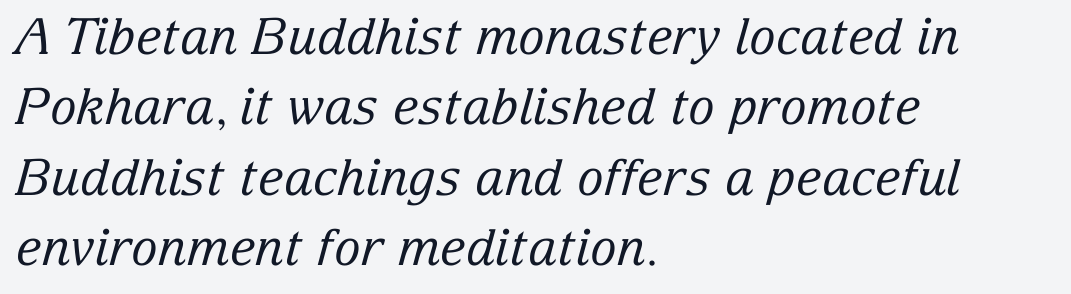
The type is set solid horizontally, with unmodified tracking. Regarding leading, the lines here are spaced in the standard way. Does the copy run flush right? No — it runs flush left. A typesetter would call this proportional, since set widths differ per character. Note: serifs present on the glyphs. Unmarked baselines from the first word to the last.
